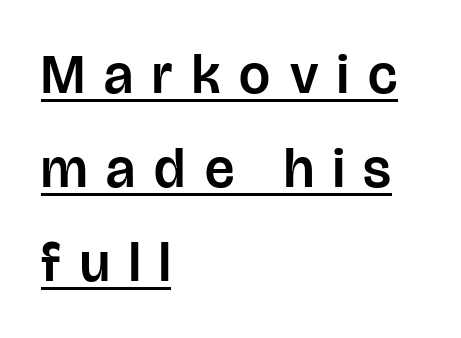
Q: Is the text italic (slanted)? A: No, it is upright.
Q: Is the typeface a serif or a sans-serif typeface? A: Sans-serif.
Q: Is the text underlined? A: Yes.
Q: How is the paragraph aligned? A: Left-aligned.
Q: Is the spacing between letters normal or unusually wide? A: Unusually wide.
Q: Width (condensed, normal, or wide)? A: Normal.
Q: Stroke contrast? A: Low.
Q: x-height? A: Large.
Q: Monospaced? A: No.
